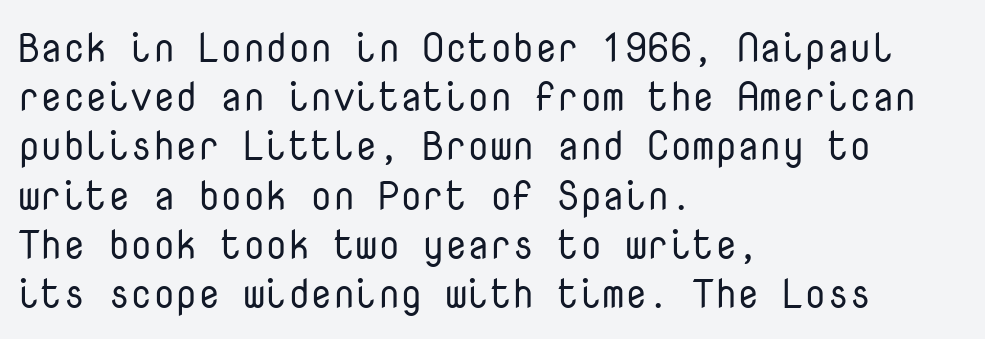
{"serif": "no", "italic": "no", "bold": "no", "weight": "regular", "width": "normal", "stroke_contrast": "low", "x_height": "medium", "monospaced": "yes", "underline": "no", "align": "left", "line_spacing_ratio": 1.23, "letter_spacing": "normal", "letter_spacing_em": 0.0, "glyph_px": 40}
